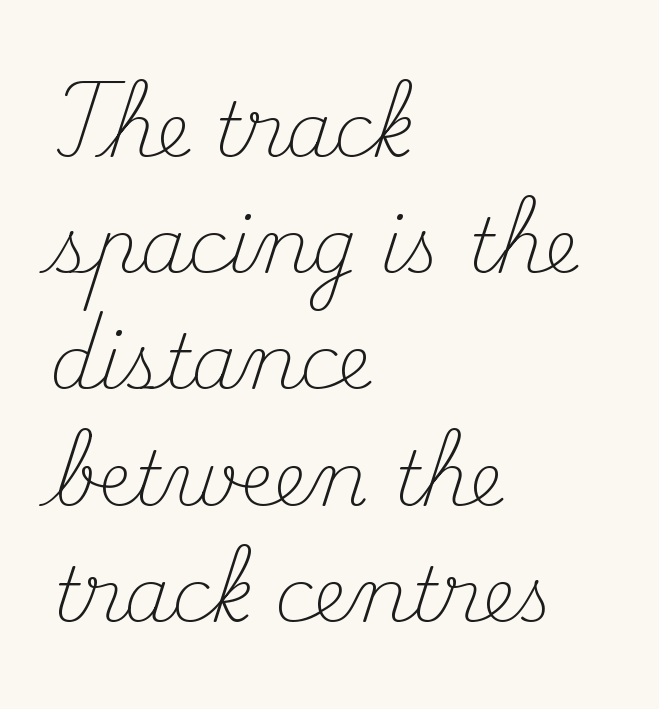
The image shows 74 px light serif type; set left-aligned, normal line spacing (1.57x), normal letter spacing, not underlined; medium stroke contrast and a small x-height.
